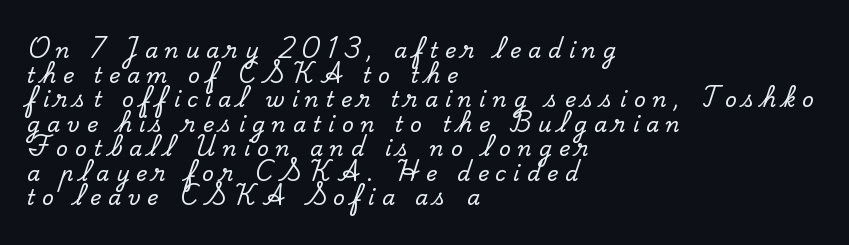
Q: Is the text italic (slanted)? A: Yes.
Q: Is the text underlined? A: No.
Q: How is the paragraph aligned? A: Left-aligned.
Q: Is the spacing between letters normal or unusually wide? A: Unusually wide.
